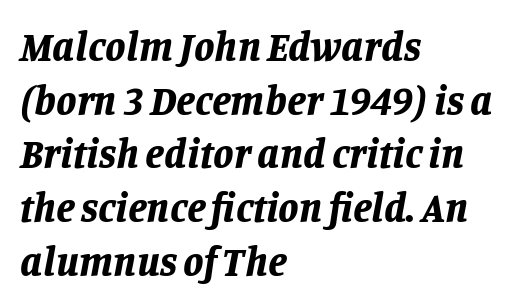
Which margin do the lines hug? The left one — the right edge is uneven. The glyphs look as if they've been sheared to an angle. The glyphs are unaccompanied by any horizontal stroke below them. Each letter keeps its own natural width here, so spacing adapts to shape. Vertically, the passage feels balanced, rows spaced as you'd expect. A full-strength bold gives these letters their thick strokes.
